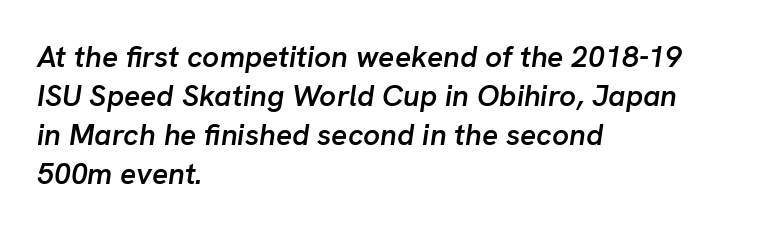
Q: Is the text bold? A: Semi-bold.
Q: Is the text italic (slanted)? A: Yes, it leans right by about 8 degrees.
Q: Is the text underlined? A: No.
Q: How is the paragraph aligned? A: Left-aligned.
Q: Is the spacing between letters normal or unusually wide? A: Normal.
Q: Is the spacing between lines tight, normal or loose? A: Normal.
Q: Width (condensed, normal, or wide)? A: Normal.
Q: Stroke contrast? A: Low.
Q: x-height? A: Medium.
Q: Monospaced? A: No.
